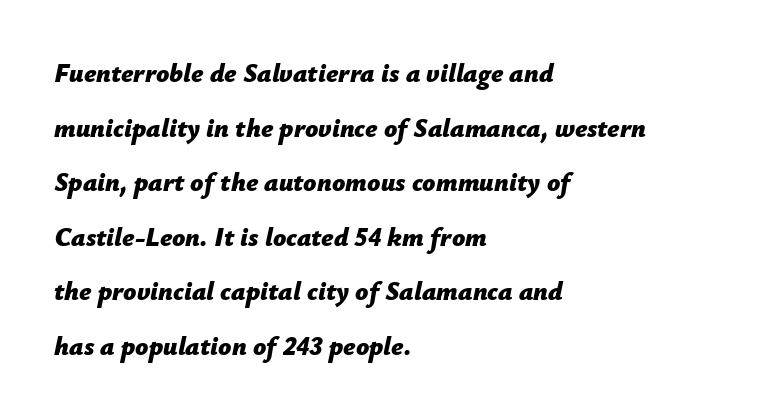
The image shows 26 px bold type, italic (leaning right); set left-aligned, loose line spacing (2.1x), normal letter spacing, not underlined.
